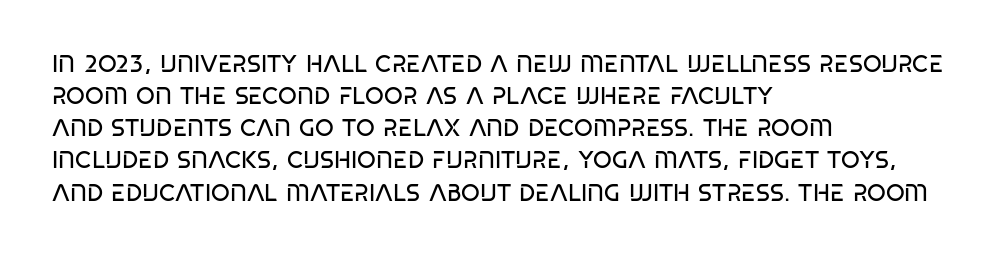
{"bold": "no", "underline": "no", "align": "left", "line_spacing": "normal", "line_spacing_ratio": 1.34, "letter_spacing": "normal", "letter_spacing_em": 0.0, "glyph_px": 24}
